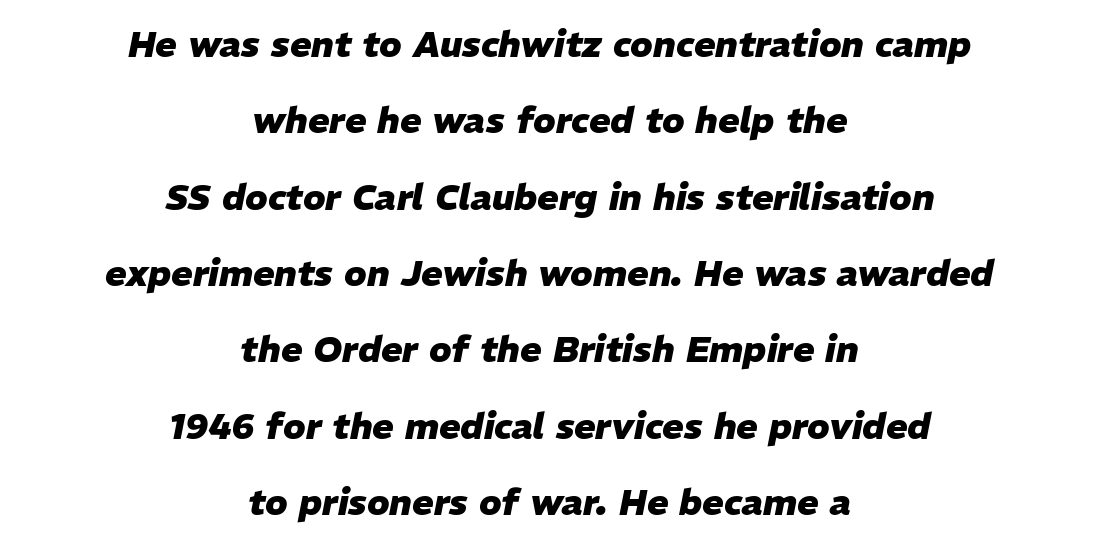
The specimen omits any rule beneath the text block's lines. Heavy-handed strokes throughout: this text is bold. The letters sit at their default tracking, neither squeezed nor spread. Visually the block forms a symmetrical silhouette, jagged on both flanks. Tall strokes in this sample are angled rather than plumb.
